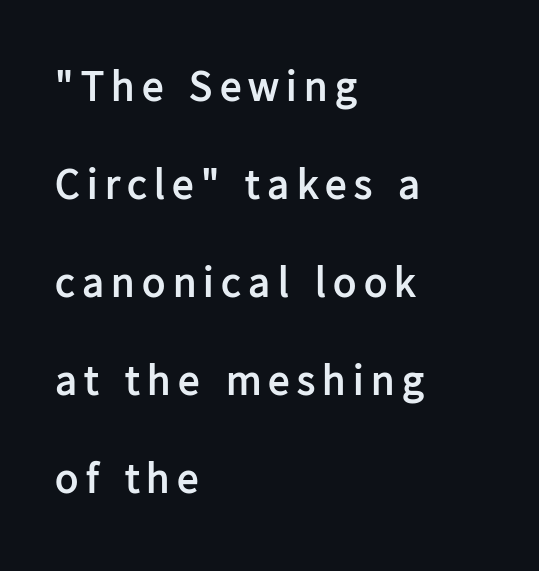
Q: Is the text bold? A: Yes.
Q: Is the text italic (slanted)? A: No, it is upright.
Q: Is the typeface a serif or a sans-serif typeface? A: Sans-serif.
Q: Is the text underlined? A: No.
Q: How is the paragraph aligned? A: Left-aligned.
Q: Is the spacing between lines tight, normal or loose? A: Loose.
Q: Width (condensed, normal, or wide)? A: Normal.
Q: Stroke contrast? A: Low.
Q: x-height? A: Medium.
Q: Monospaced? A: No.
